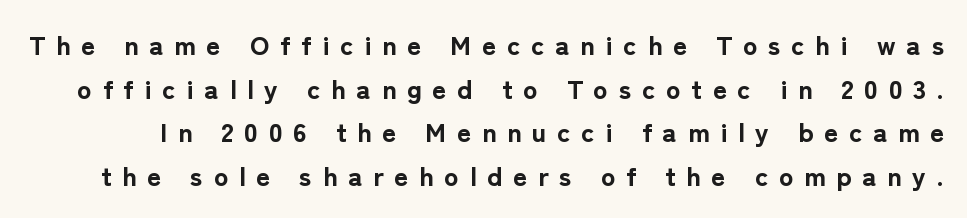
The image shows 27 px bold type, upright; set normal line spacing (1.62x), unusually wide letter spacing (+0.4 em), not underlined.
